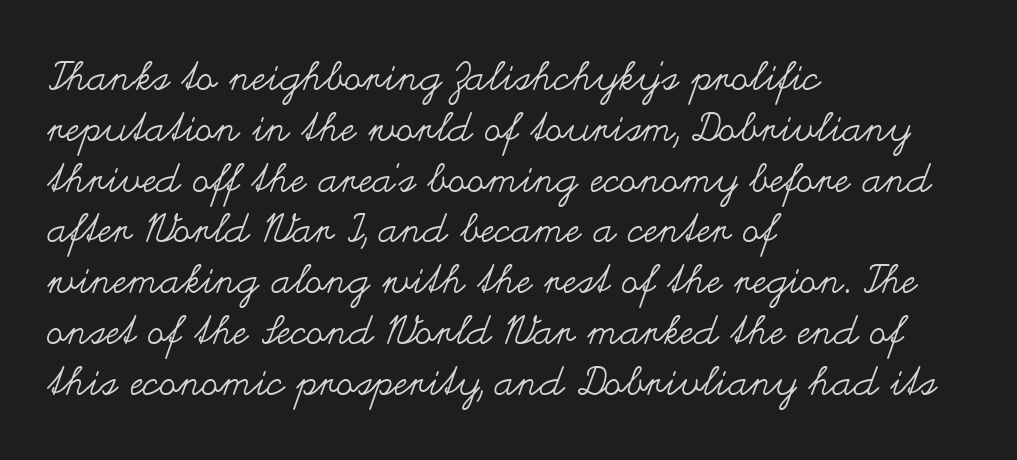
{"bold": "no", "weight": "regular", "width": "wide", "stroke_contrast": "medium", "x_height": "small", "monospaced": "no", "underline": "no", "align": "left", "line_spacing": "normal", "line_spacing_ratio": 1.27, "letter_spacing": "normal", "letter_spacing_em": 0.0, "glyph_px": 40}
